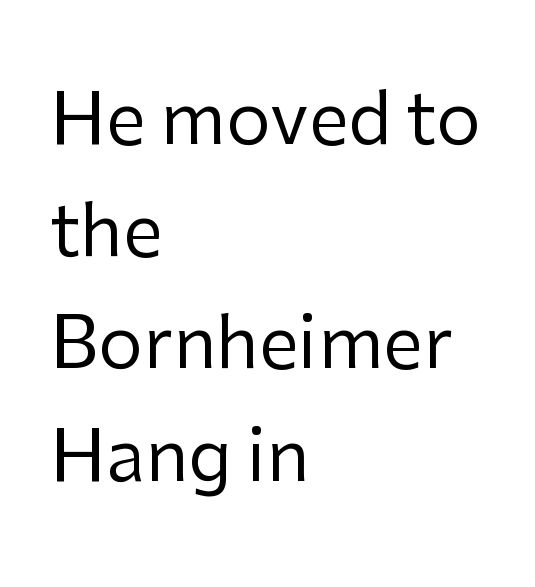
Compared with a centered layout, this one pins lines to the left instead. The passage shown stacks its lines at a standard gap. Notice how the stems are strictly vertical — no italics here. The strokes carry an ordinary text weight at most. The passage shown has conventional tracking throughout.
